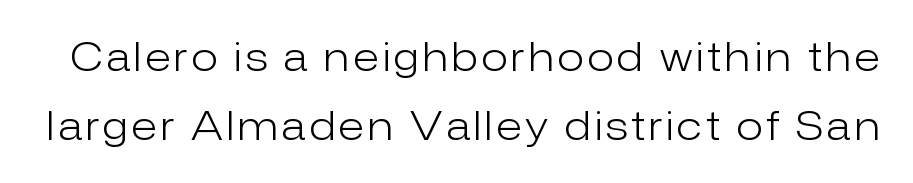
Q: Is the text bold? A: No.
Q: Is the text italic (slanted)? A: No, it is upright.
Q: Is the typeface a serif or a sans-serif typeface? A: Sans-serif.
Q: Is the text underlined? A: No.
Q: Width (condensed, normal, or wide)? A: Normal.
Q: Stroke contrast? A: Low.
Q: x-height? A: Medium.
Q: Monospaced? A: No.
